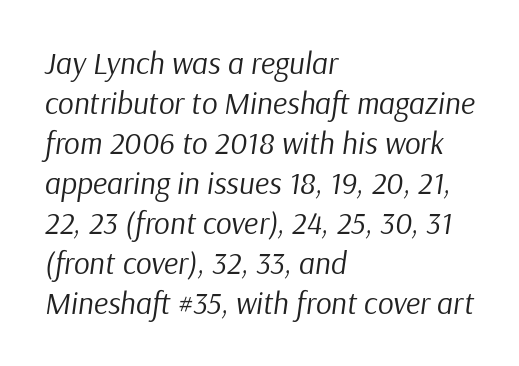
{"italic": "yes", "lean": "right", "slant_degrees": 9, "bold": "no", "weight": "regular", "width": "normal", "stroke_contrast": "low", "x_height": "medium", "monospaced": "no", "underline": "no", "align": "left", "line_spacing": "normal", "line_spacing_ratio": 1.29, "letter_spacing": "normal", "letter_spacing_em": 0.0, "glyph_px": 31}
